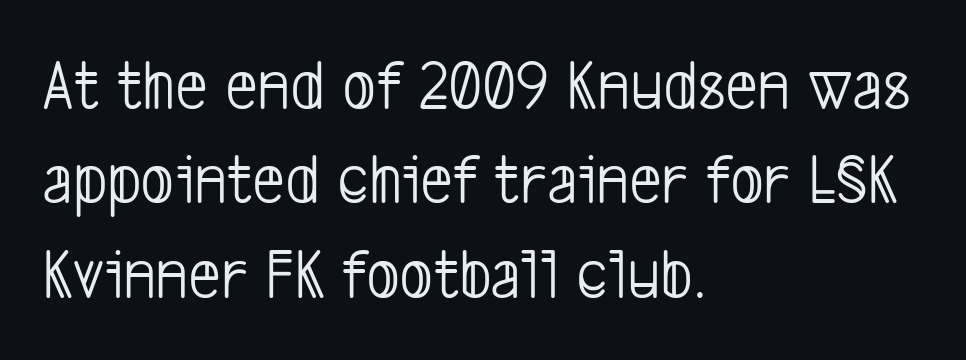
No feet cap the strokes, marking this as sans-serif type. Each stroke keeps to a modest, everyday thickness or less. Default kerning and tracking; the words read as compact shapes. Descenders hang freely into open space.
